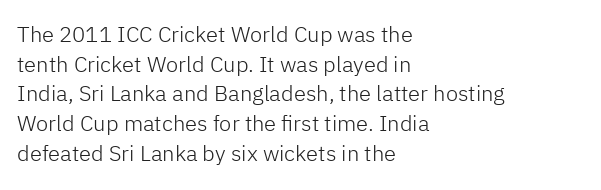
{"italic": "no", "bold": "no", "underline": "no", "align": "left", "line_spacing": "normal", "line_spacing_ratio": 1.35, "letter_spacing": "normal", "letter_spacing_em": 0.0, "glyph_px": 22}
